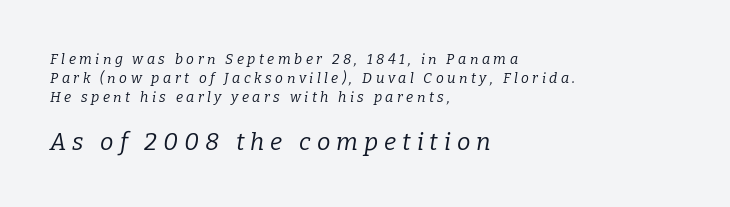
Q: Is the text bold? A: No.
Q: Is the text italic (slanted)? A: Yes, it leans right by about 9 degrees.
Q: Is the text underlined? A: No.
Q: How is the paragraph aligned? A: Left-aligned.
Q: Is the spacing between letters normal or unusually wide? A: Unusually wide.
Q: Is the spacing between lines tight, normal or loose? A: Normal.
Q: Which block of text is set in a larger size, the first (top) or the second (bottom)? A: The second (bottom) one.
